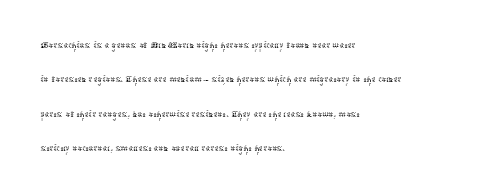
The vertical gap from one line to the next is medium. These lines were composed using upright roman letters. Horizontal alignment here is leftward, the default for most running prose. The gaps between neighbouring characters are ordinary and unremarkable. Weight: regular or lighter.
